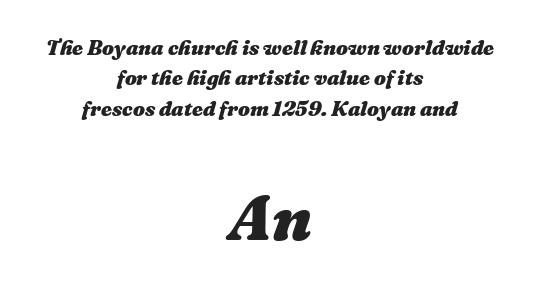
{"italic": "yes", "lean": "right", "slant_degrees": 16, "bold": "yes", "weight": "heavy", "width": "normal", "stroke_contrast": "medium", "x_height": "medium", "monospaced": "no", "underline": "no", "align": "center", "line_spacing": "normal", "line_spacing_ratio": 1.45, "letter_spacing": "normal", "letter_spacing_em": 0.0, "larger_block": "second", "size_ratio": 3.05, "glyph_px": 64}
